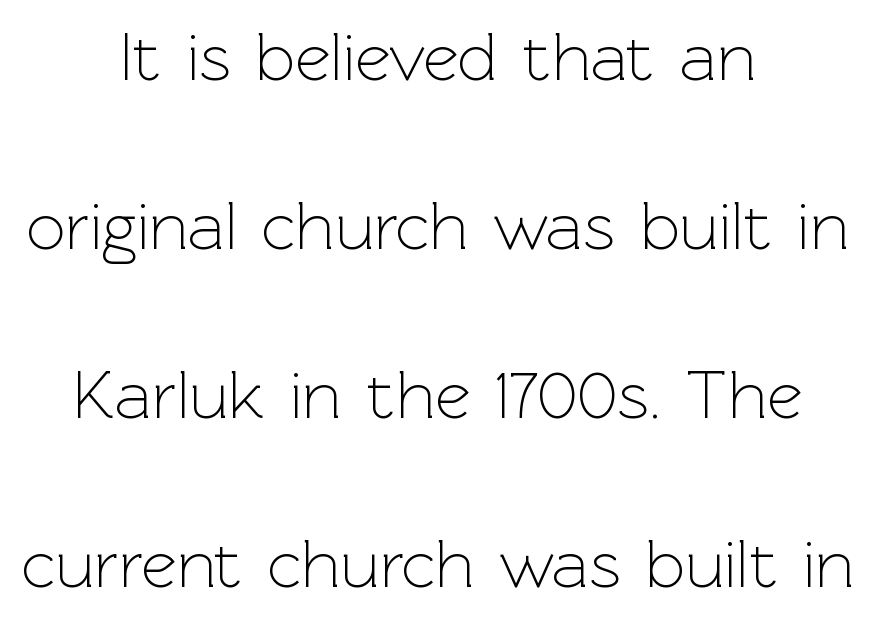
The image shows 69 px light sans-serif type, upright; set centered, loose line spacing (2.45x), normal letter spacing, not underlined; a medium x-height.
